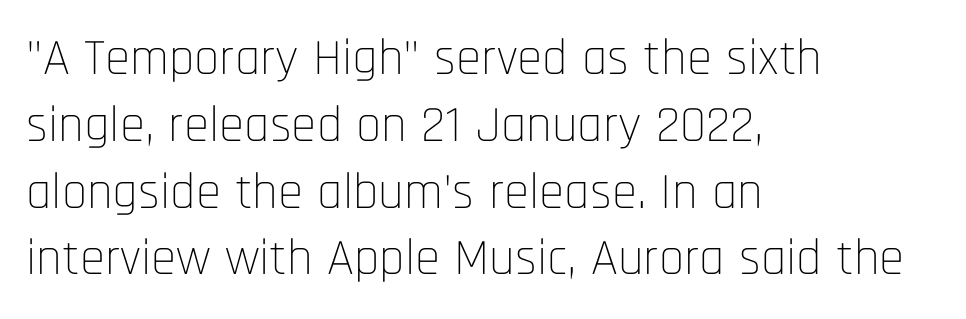
The image shows 51 px thin, condensed sans-serif type, upright; set left-aligned, normal line spacing (1.31x), normal letter spacing, not underlined; low stroke contrast and a large x-height.
